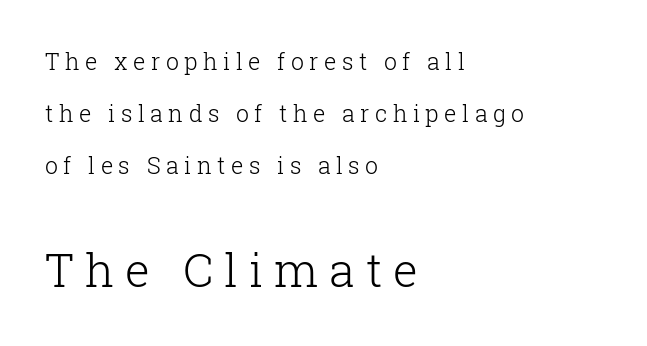
The image shows 46 px light serif type, upright; set left-aligned, loose line spacing (2.27x), unusually wide letter spacing (+0.24 em), not underlined; the second (bottom) block is 2.0x larger; low stroke contrast and a medium x-height.
